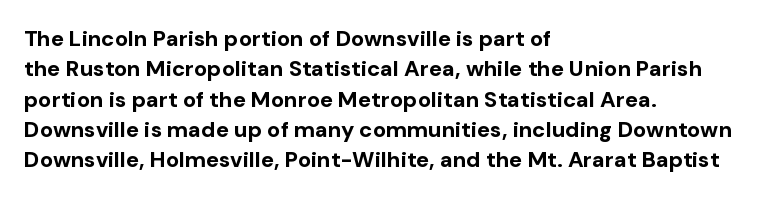
{"italic": "no", "bold": "yes", "underline": "no", "align": "left", "line_spacing": "normal", "line_spacing_ratio": 1.38, "letter_spacing": "normal", "letter_spacing_em": 0.0, "glyph_px": 22}
